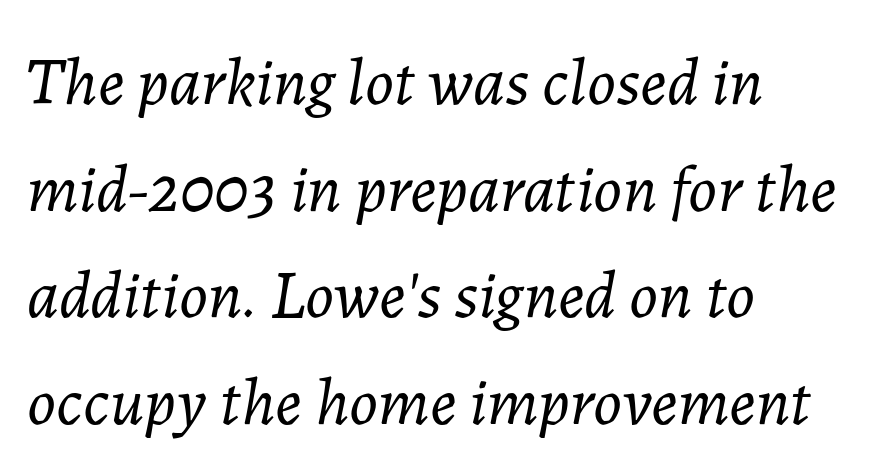
{"italic": "yes", "lean": "right", "slant_degrees": 7, "bold": "no", "weight": "light", "width": "normal", "stroke_contrast": "low", "x_height": "medium", "monospaced": "no", "underline": "no", "align": "left", "line_spacing": "normal", "line_spacing_ratio": 1.59, "letter_spacing": "normal", "letter_spacing_em": 0.0, "glyph_px": 67}
